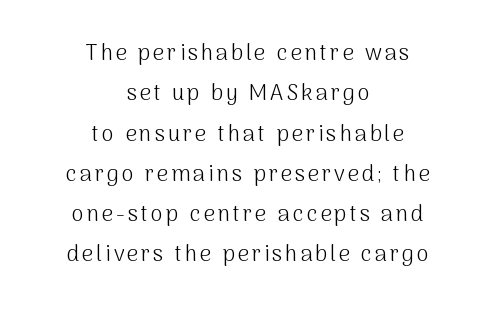
Q: Is the text bold? A: No.
Q: Is the text italic (slanted)? A: No, it is upright.
Q: Is the text underlined? A: No.
Q: How is the paragraph aligned? A: Centered.
